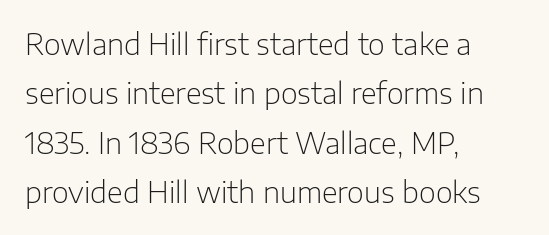
{"serif": "no", "italic": "no", "bold": "no", "weight": "light", "width": "normal", "stroke_contrast": "low", "x_height": "medium", "monospaced": "no", "underline": "no", "align": "left", "line_spacing": "normal", "line_spacing_ratio": 1.7, "letter_spacing": "normal", "letter_spacing_em": 0.0, "glyph_px": 29}
